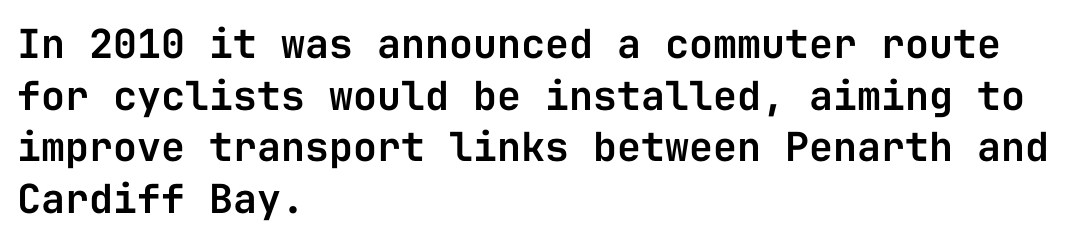
Monospaced: the letters line up in strict vertical columns. The words here are not underlined. Look at the bottom of the vertical strokes: they stop flat, with no serifs. Layout note: lines flush left. The leading is moderate, giving the passage an even texture.
